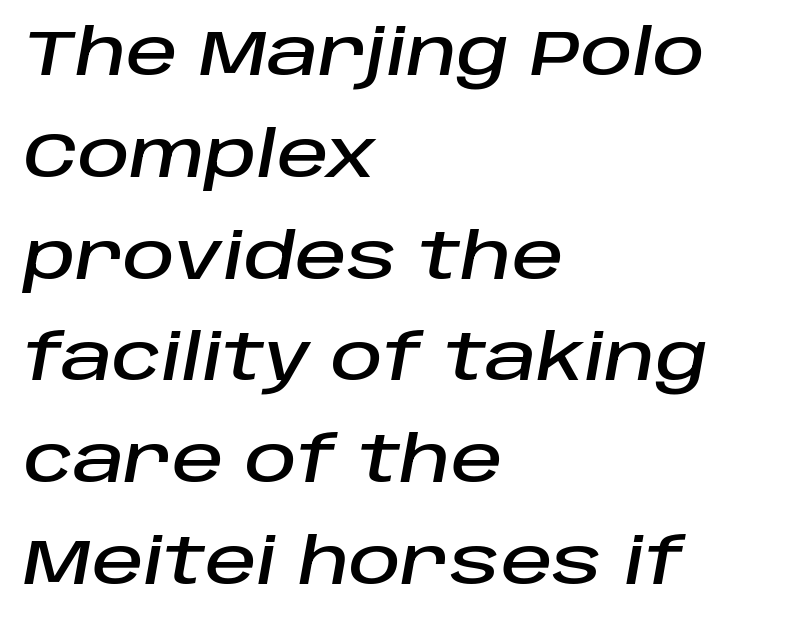
Q: Is the text italic (slanted)? A: Yes, it leans right by about 10 degrees.
Q: Is the text underlined? A: No.
Q: How is the paragraph aligned? A: Left-aligned.
Q: Is the spacing between letters normal or unusually wide? A: Normal.
Q: Is the spacing between lines tight, normal or loose? A: Normal.
Q: Width (condensed, normal, or wide)? A: Normal.
Q: Stroke contrast? A: Low.
Q: x-height? A: Large.
Q: Monospaced? A: No.
